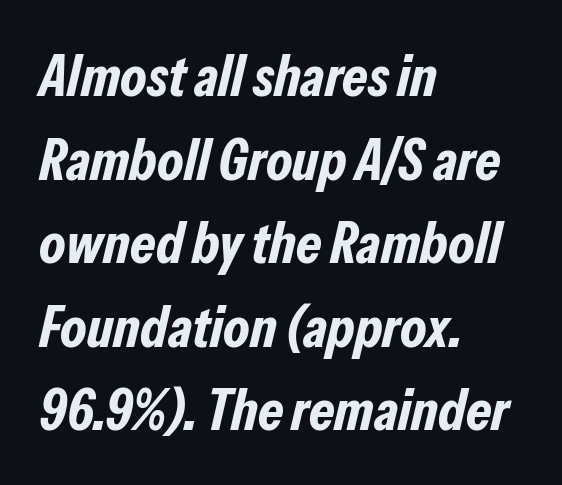
The image shows 58 px bold, condensed type, italic (leaning right); set left-aligned, normal line spacing (1.44x), normal letter spacing, not underlined; low stroke contrast and a medium x-height.
